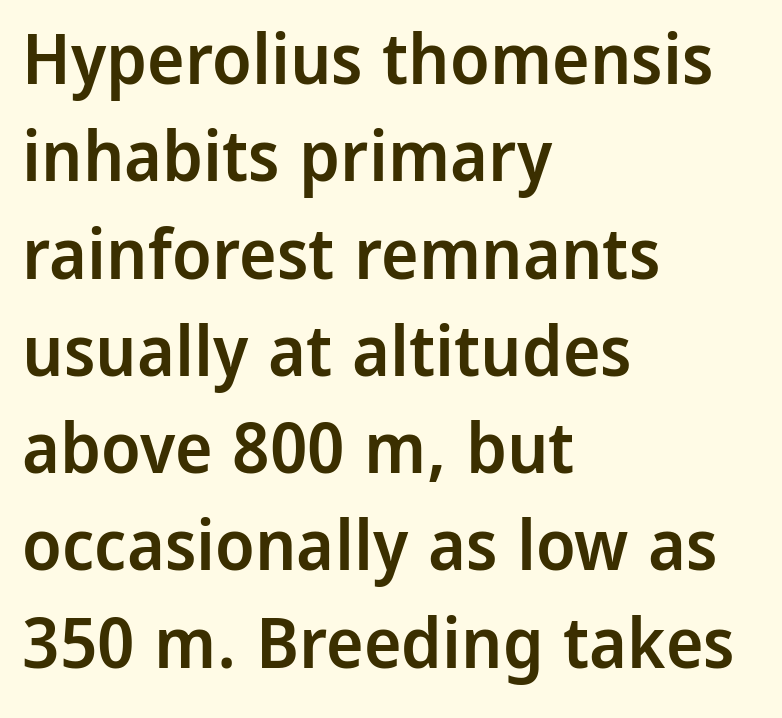
In terms of weight, the rendering is demibold, just under bold. Short and long lines alike share a common starting point at left. Is the letter spacing exaggerated? No — it looks like the ordinary default. The string is rendered with underlining switched off. The line-height multiplier appears to be the usual default.
